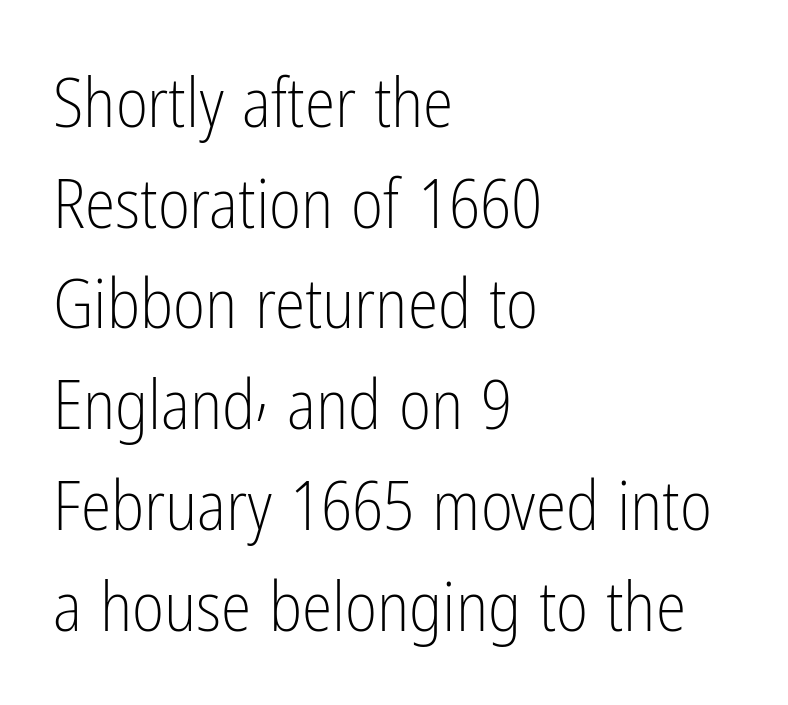
Q: Is the text bold? A: No.
Q: Is the text italic (slanted)? A: No, it is upright.
Q: Is the typeface a serif or a sans-serif typeface? A: Sans-serif.
Q: Is the text underlined? A: No.
Q: How is the paragraph aligned? A: Left-aligned.
Q: Is the spacing between letters normal or unusually wide? A: Normal.
Q: Is the spacing between lines tight, normal or loose? A: Normal.
Q: Width (condensed, normal, or wide)? A: Condensed.
Q: Stroke contrast? A: Low.
Q: x-height? A: Medium.
Q: Monospaced? A: No.
